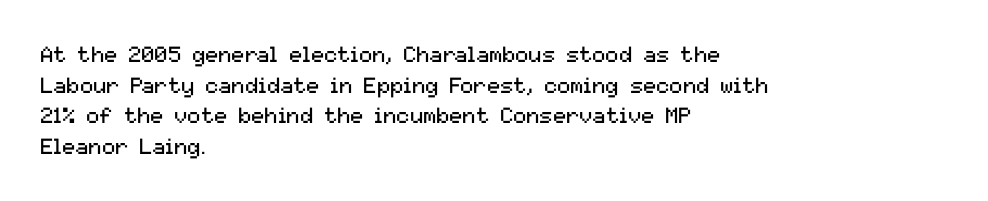
Here the glyphs are tracked normally, forming tight word shapes. This sample keeps an unexceptional amount of space between lines. Every character sits straight up, as roman type does. Each stroke keeps to a modest, everyday thickness or less. This rendering uses left alignment, leaving the right contour irregular. Descenders are the only things crossing below the line.
